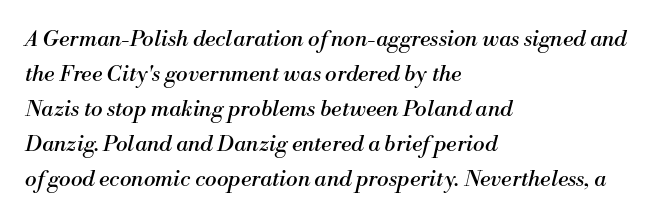
Q: Is the text bold? A: No.
Q: Is the text italic (slanted)? A: Yes, it leans right by about 13 degrees.
Q: Is the text underlined? A: No.
Q: How is the paragraph aligned? A: Left-aligned.
Q: Is the spacing between letters normal or unusually wide? A: Normal.
Q: Is the spacing between lines tight, normal or loose? A: Normal.
